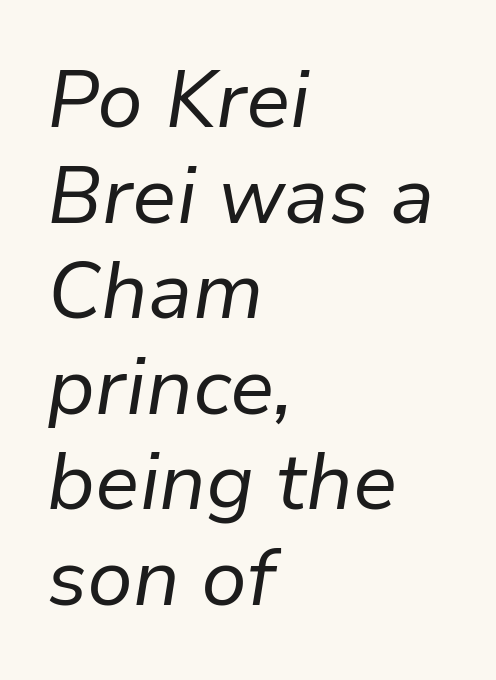
{"italic": "yes", "lean": "right", "slant_degrees": 9, "bold": "no", "weight": "regular", "width": "normal", "stroke_contrast": "low", "x_height": "medium", "monospaced": "no", "underline": "no", "align": "left", "line_spacing_ratio": 1.21, "letter_spacing": "normal", "letter_spacing_em": 0.0, "glyph_px": 79}
